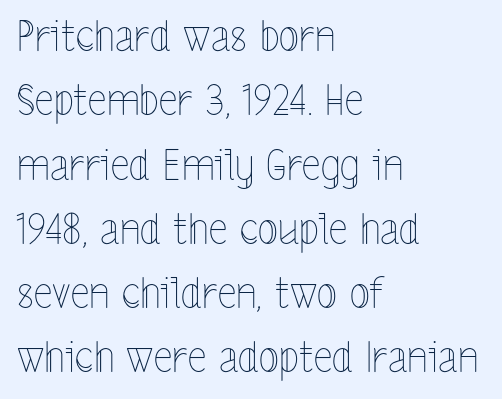
{"italic": "no", "bold": "no", "weight": "thin", "width": "condensed", "x_height": "medium", "monospaced": "no", "underline": "no", "align": "left", "line_spacing": "normal", "line_spacing_ratio": 1.53, "letter_spacing": "normal", "letter_spacing_em": 0.0, "glyph_px": 42}
